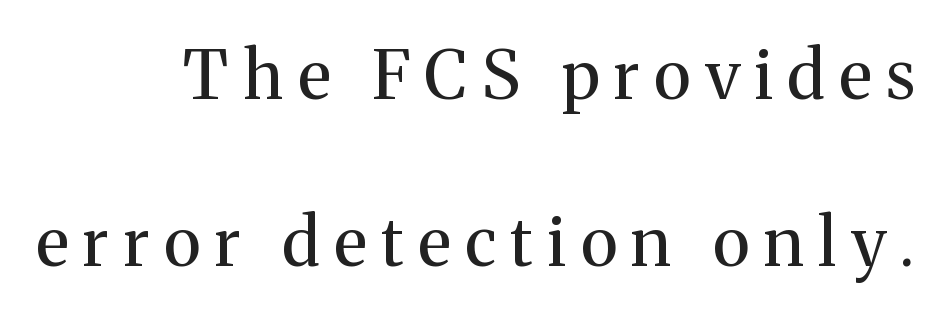
The image shows 67 px regular-weight serif type, upright; set right-aligned, loose line spacing (2.5x), unusually wide letter spacing (+0.22 em), not underlined; medium stroke contrast and a medium x-height.
